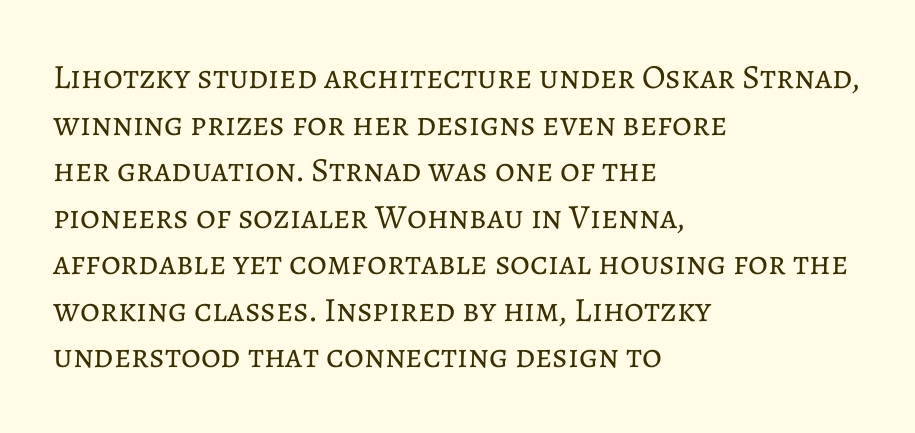
This sample is left-justified, so line endings fall wherever the words run out. The passage shown stacks its lines at a standard gap. Every character sits straight up, as roman type does. No letter is thick-stroked: the sample isn't bold. The line texture is even and compact thanks to regular tracking.
